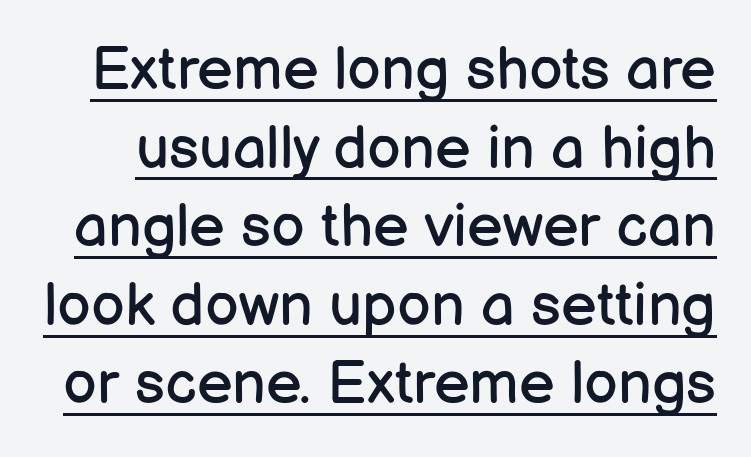
Serif or sans? Sans — the stroke terminals are bare. Vertical strokes here are truly vertical. Each new line begins a customary step beneath the previous one. The passage shown is underscored from start to finish. The rendering uses natural spacing where letterforms have individual widths. What stands out about the letter spacing? Nothing — it is the standard amount.
